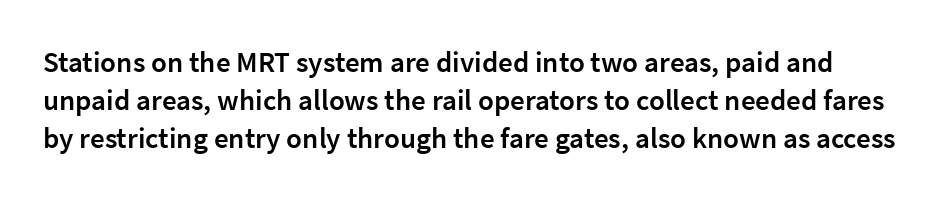
The image shows 29 px semibold sans-serif type, upright; set normal line spacing (1.31x), normal letter spacing, not underlined; low stroke contrast and a medium x-height.
